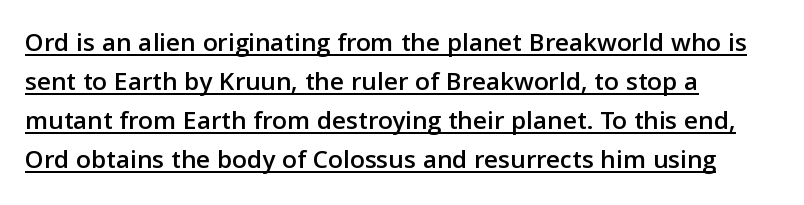
The image shows 27 px text type, upright; set left-aligned, normal line spacing (1.44x), normal letter spacing, underlined.
